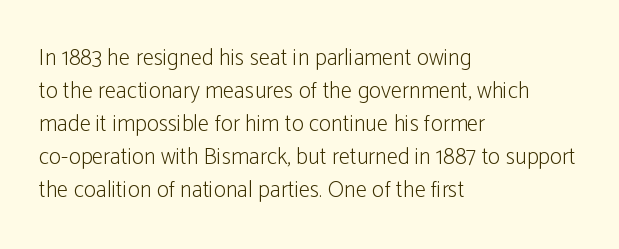
{"italic": "no", "bold": "no", "underline": "no", "align": "left", "line_spacing": "normal", "line_spacing_ratio": 1.43, "letter_spacing": "normal", "letter_spacing_em": 0.0, "glyph_px": 23}
